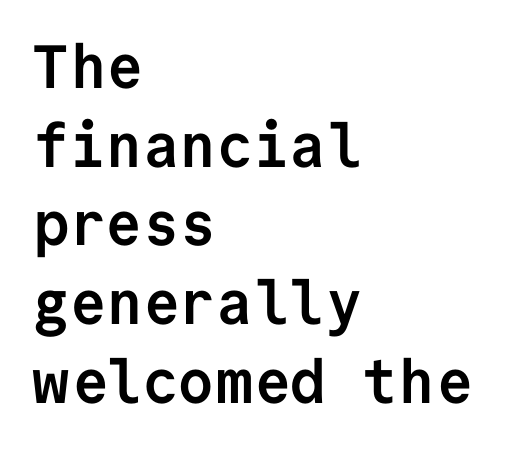
{"serif": "no", "italic": "no", "bold": "yes", "weight": "semibold", "width": "normal", "stroke_contrast": "low", "x_height": "medium", "monospaced": "yes", "underline": "no", "align": "left", "line_spacing": "normal", "line_spacing_ratio": 1.29, "letter_spacing": "normal", "letter_spacing_em": 0.0, "glyph_px": 61}
